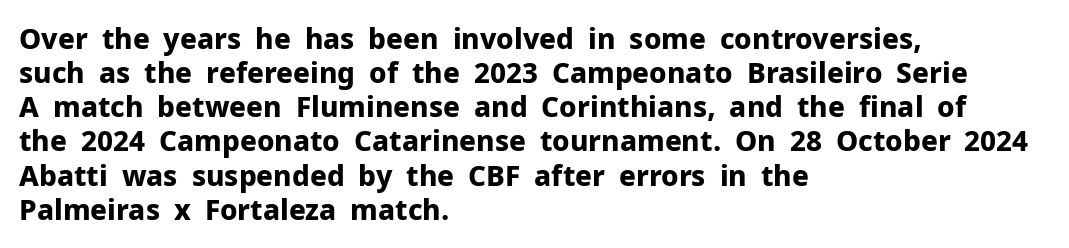
The specimen omits any rule beneath the text block's lines. This rendering employs a face without finishing strokes, i.e., a sans-serif. Posture: vertical. This is heavy type, rendered in bold. The letters sit at their default tracking, neither squeezed nor spread.
